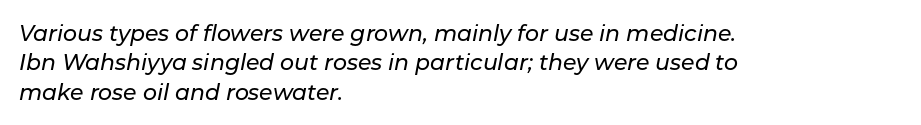
The image shows 22 px text type, italic (leaning right); set left-aligned, normal line spacing (1.33x), normal letter spacing, not underlined.
